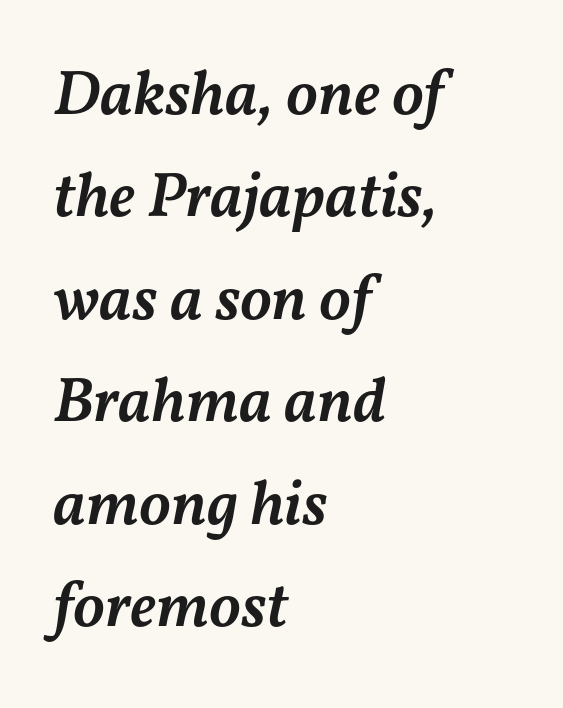
This sample keeps an unexceptional amount of space between lines. The type is set solid horizontally, with unmodified tracking. Leftover space on each line is placed entirely after the last word. The space beneath each line is pristine and unruled. Each glyph is drawn with semibold strokes, heavier than normal yet not fully bold.
